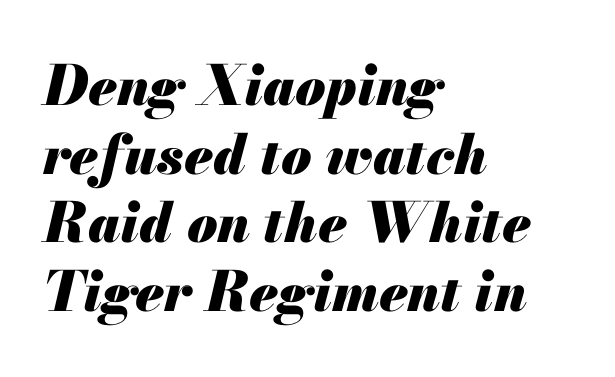
The rendering uses a moderate line-height, typical for paragraphs. Descenders are the only things crossing below the line. I'd describe the lettering as bold — thick and assertive. Is the letter spacing exaggerated? No — it looks like the ordinary default. Would a proofreader flag this as italicized? Yes.
